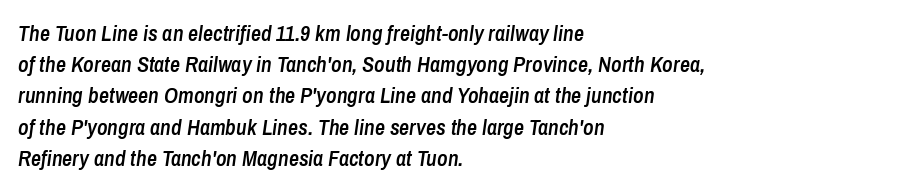
Q: Is the text bold? A: Semi-bold.
Q: Is the text italic (slanted)? A: Yes, it leans right by about 8 degrees.
Q: Is the text underlined? A: No.
Q: How is the paragraph aligned? A: Left-aligned.
Q: Is the spacing between letters normal or unusually wide? A: Normal.
Q: Is the spacing between lines tight, normal or loose? A: Normal.
